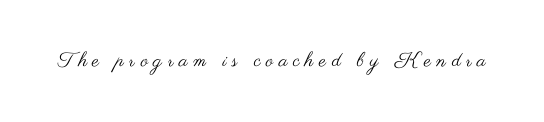
Q: Is the text bold? A: No.
Q: Is the text italic (slanted)? A: Yes.
Q: Is the text underlined? A: No.
Q: Is the spacing between letters normal or unusually wide? A: Unusually wide.
